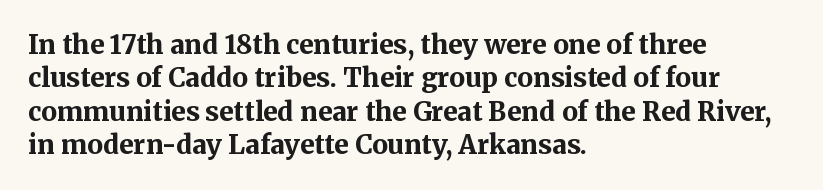
The image shows 26 px bold type, upright; set left-aligned, normal line spacing (1.28x), normal letter spacing, not underlined.
